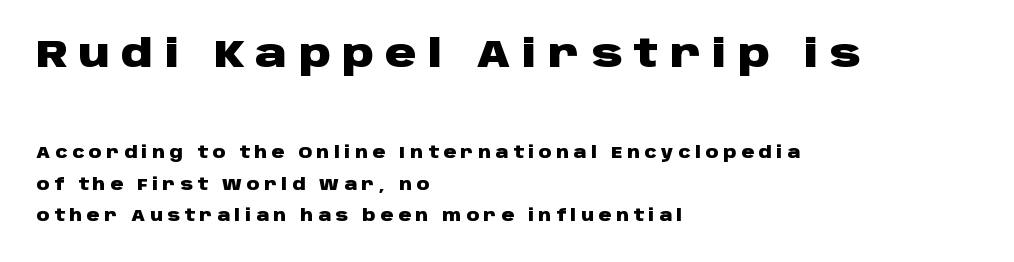
The image shows 39 px heavy, wide sans-serif type, upright; set left-aligned, loose line spacing (1.99x), unusually wide letter spacing (+0.29 em), not underlined; the first (top) block is 2.44x larger; low stroke contrast and a large x-height.
